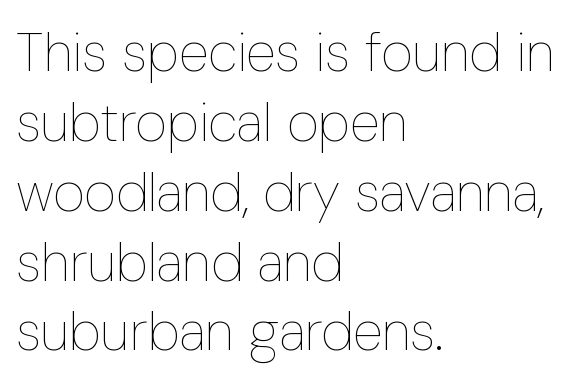
{"italic": "no", "bold": "no", "weight": "thin", "width": "condensed", "stroke_contrast": "low", "x_height": "medium", "monospaced": "no", "underline": "no", "align": "left", "line_spacing": "normal", "line_spacing_ratio": 1.27, "letter_spacing": "normal", "letter_spacing_em": 0.0, "glyph_px": 55}
